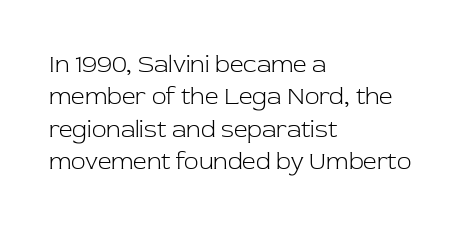
{"italic": "no", "bold": "no", "underline": "no", "align": "left", "line_spacing": "normal", "line_spacing_ratio": 1.35, "letter_spacing": "normal", "letter_spacing_em": 0.0, "glyph_px": 24}
